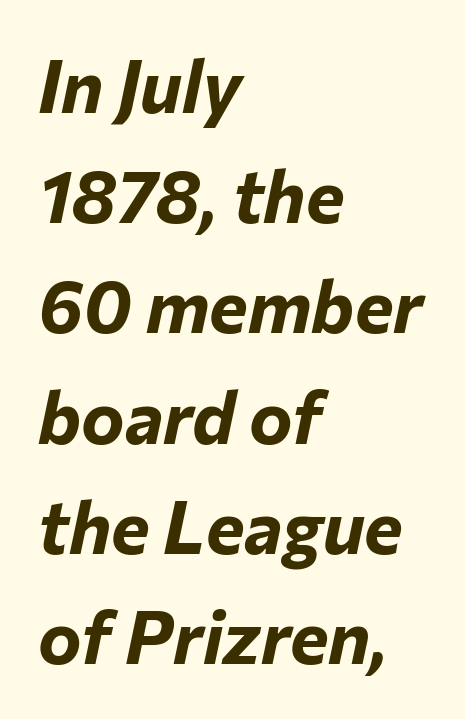
Tracking value appears to be zero — textbook default spacing. In terms of posture, this sample is oblique. Leading: standard. The face used here is proportionally spaced, like ordinary book or web type. Plain, unruled lines of type. These lines are set flush left with a ragged right edge.
